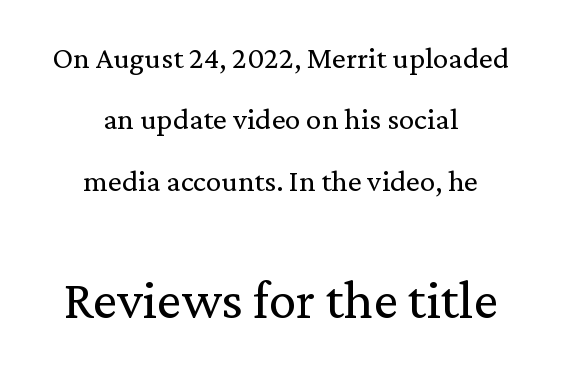
{"serif": "yes", "italic": "no", "bold": "no", "weight": "regular", "width": "normal", "stroke_contrast": "medium", "x_height": "medium", "monospaced": "no", "underline": "no", "align": "center", "line_spacing": "loose", "line_spacing_ratio": 1.98, "letter_spacing": "normal", "letter_spacing_em": 0.0, "larger_block": "second", "size_ratio": 1.77, "glyph_px": 55}
